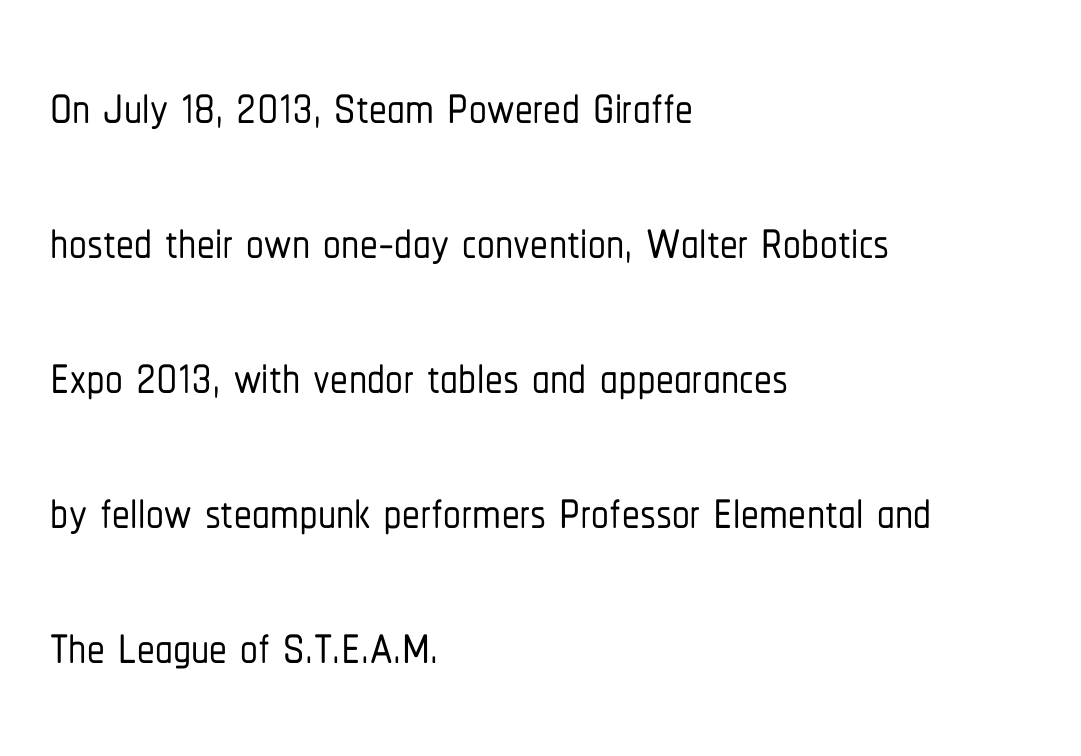
{"serif": "no", "italic": "no", "width": "condensed", "stroke_contrast": "low", "x_height": "medium", "monospaced": "no", "underline": "no", "align": "left", "line_spacing": "loose", "line_spacing_ratio": 1.9, "letter_spacing": "normal", "letter_spacing_em": 0.0, "glyph_px": 71}
